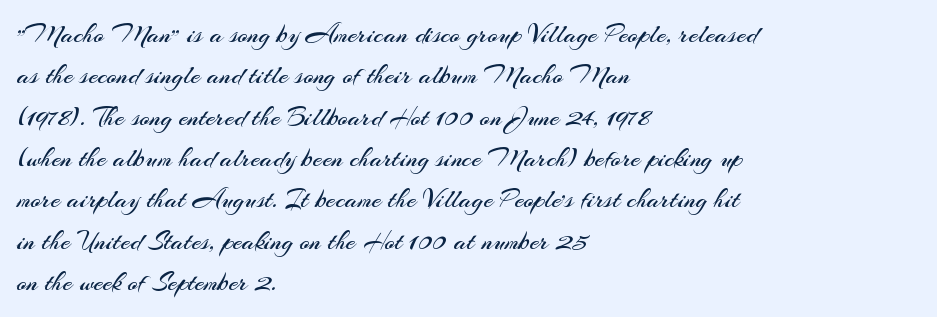
The image shows 27 px text type; set left-aligned, normal line spacing (1.53x), normal letter spacing, not underlined.
